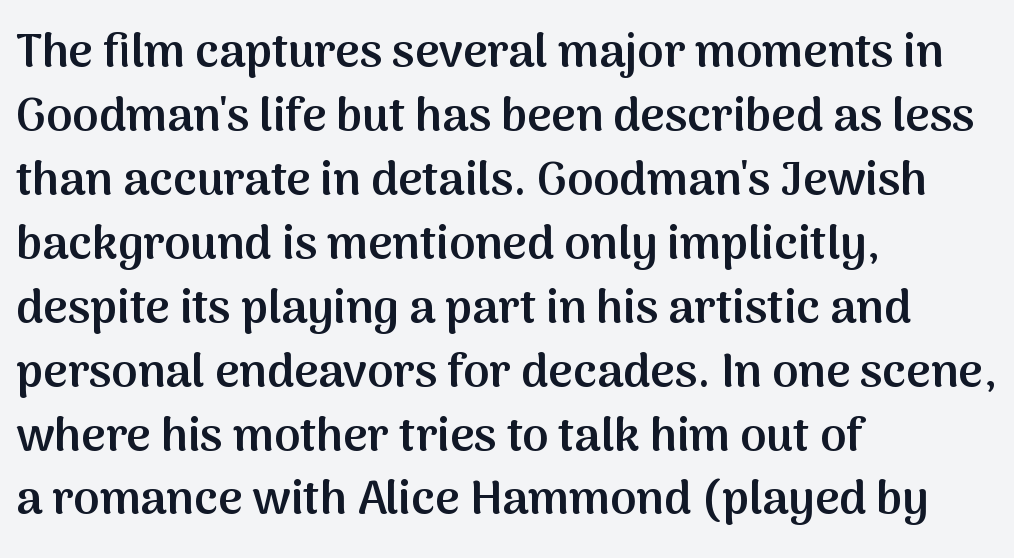
Q: Is the text bold? A: Semi-bold.
Q: Is the text italic (slanted)? A: No, it is upright.
Q: Is the typeface a serif or a sans-serif typeface? A: Sans-serif.
Q: Is the text underlined? A: No.
Q: How is the paragraph aligned? A: Left-aligned.
Q: Is the spacing between letters normal or unusually wide? A: Normal.
Q: Is the spacing between lines tight, normal or loose? A: Normal.
Q: Width (condensed, normal, or wide)? A: Normal.
Q: Stroke contrast? A: Medium.
Q: x-height? A: Medium.
Q: Monospaced? A: No.
